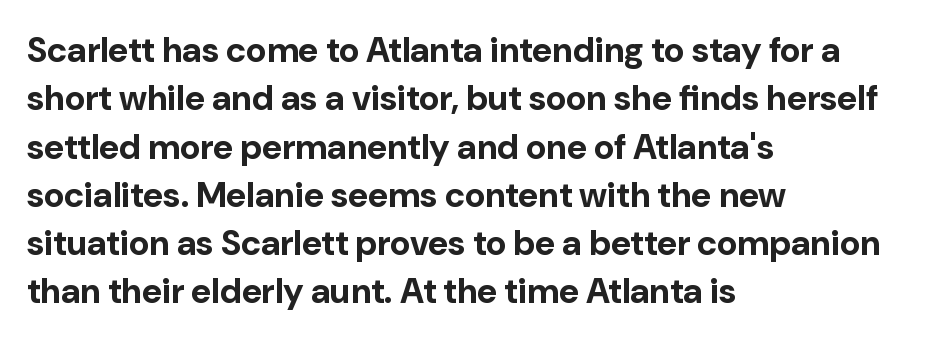
Every letter is thick-stroked: bold, no question. Quick note: underline off. The horizontal fit of the characters is conventional and even. This is the regular roman posture of the typeface. Leftover space on each line is placed entirely after the last word.
